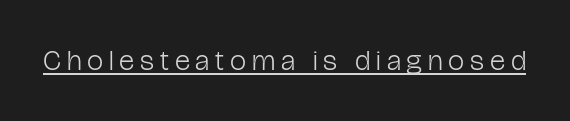
Q: Is the text bold? A: No.
Q: Is the text italic (slanted)? A: No, it is upright.
Q: Is the typeface a serif or a sans-serif typeface? A: Sans-serif.
Q: Is the text underlined? A: Yes.
Q: Is the spacing between letters normal or unusually wide? A: Unusually wide.
Q: Width (condensed, normal, or wide)? A: Condensed.
Q: Stroke contrast? A: Low.
Q: x-height? A: Medium.
Q: Monospaced? A: No.
